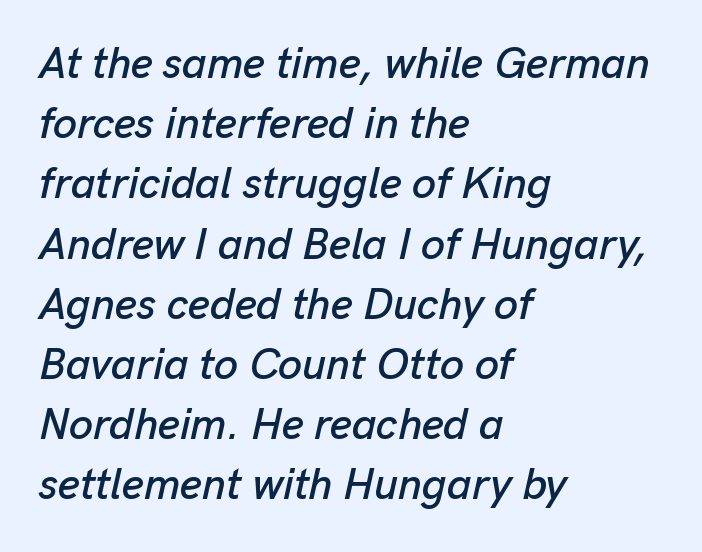
The image shows 43 px text type, italic (leaning right); set left-aligned, normal line spacing (1.4x), normal letter spacing, not underlined; low stroke contrast and a medium x-height.
